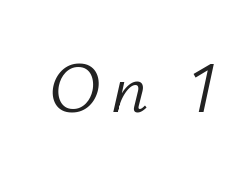
Q: Is the text bold? A: No.
Q: Is the text italic (slanted)? A: Yes, it leans right by about 12 degrees.
Q: Is the text underlined? A: No.
Q: Width (condensed, normal, or wide)? A: Normal.
Q: Stroke contrast? A: Low.
Q: x-height? A: Small.
Q: Monospaced? A: No.
